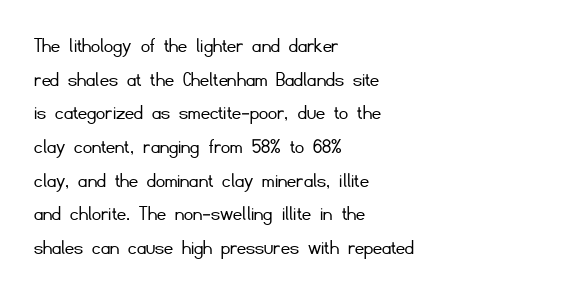
{"italic": "no", "bold": "no", "underline": "no", "align": "left", "line_spacing": "normal", "line_spacing_ratio": 1.53, "letter_spacing": "normal", "letter_spacing_em": 0.0, "glyph_px": 22}
